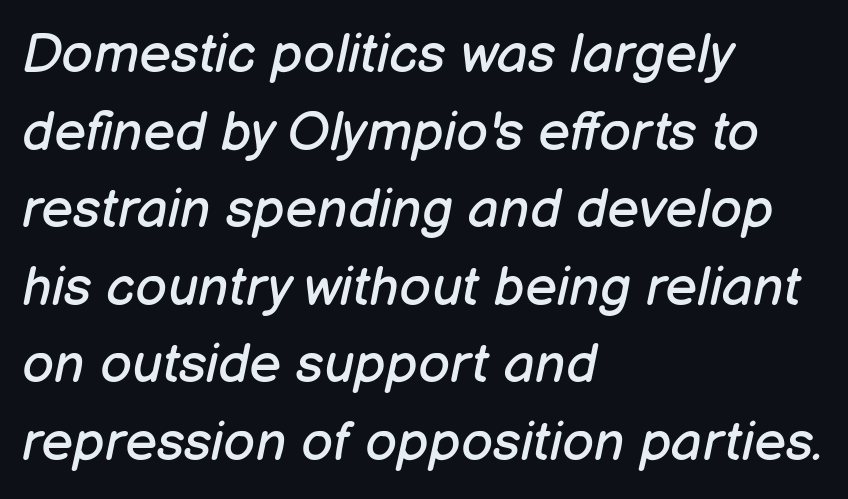
{"italic": "yes", "lean": "right", "slant_degrees": 12, "bold": "no", "weight": "regular", "width": "normal", "stroke_contrast": "low", "x_height": "medium", "monospaced": "no", "underline": "no", "align": "left", "line_spacing": "normal", "line_spacing_ratio": 1.41, "letter_spacing": "normal", "letter_spacing_em": 0.0, "glyph_px": 55}
